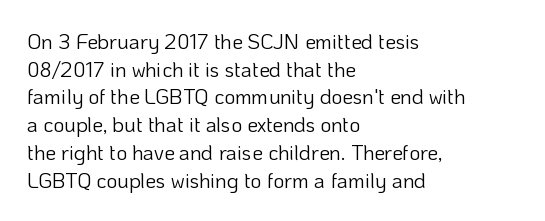
Q: Is the text bold? A: No.
Q: Is the text italic (slanted)? A: No, it is upright.
Q: Is the text underlined? A: No.
Q: How is the paragraph aligned? A: Left-aligned.
Q: Is the spacing between letters normal or unusually wide? A: Normal.
Q: Is the spacing between lines tight, normal or loose? A: Normal.
